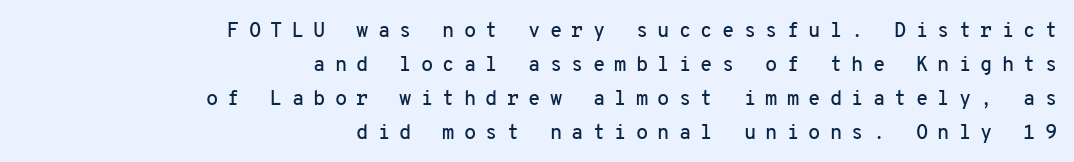
Q: Is the text italic (slanted)? A: No, it is upright.
Q: Is the text underlined? A: No.
Q: How is the paragraph aligned? A: Right-aligned.
Q: Is the spacing between letters normal or unusually wide? A: Unusually wide.
Q: Is the spacing between lines tight, normal or loose? A: Normal.
